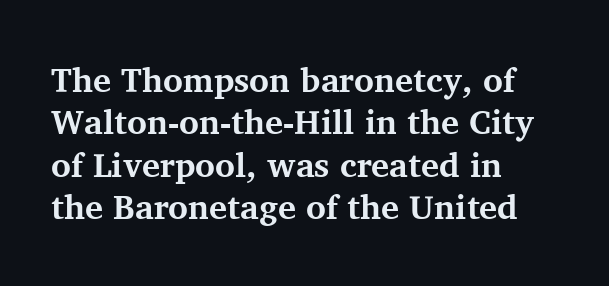
The letters are bold, with thick, heavy strokes. One-word summary of the alignment: left. The words here are not underlined. Proportional: the letters do not fall into vertical columns.
